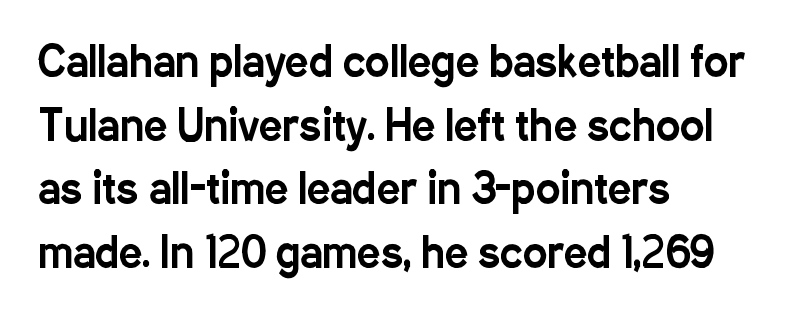
Q: Is the text italic (slanted)? A: No, it is upright.
Q: Is the typeface a serif or a sans-serif typeface? A: Sans-serif.
Q: Is the text underlined? A: No.
Q: How is the paragraph aligned? A: Left-aligned.
Q: Is the spacing between letters normal or unusually wide? A: Normal.
Q: Is the spacing between lines tight, normal or loose? A: Normal.
Q: Width (condensed, normal, or wide)? A: Condensed.
Q: Stroke contrast? A: Low.
Q: x-height? A: Medium.
Q: Monospaced? A: No.
